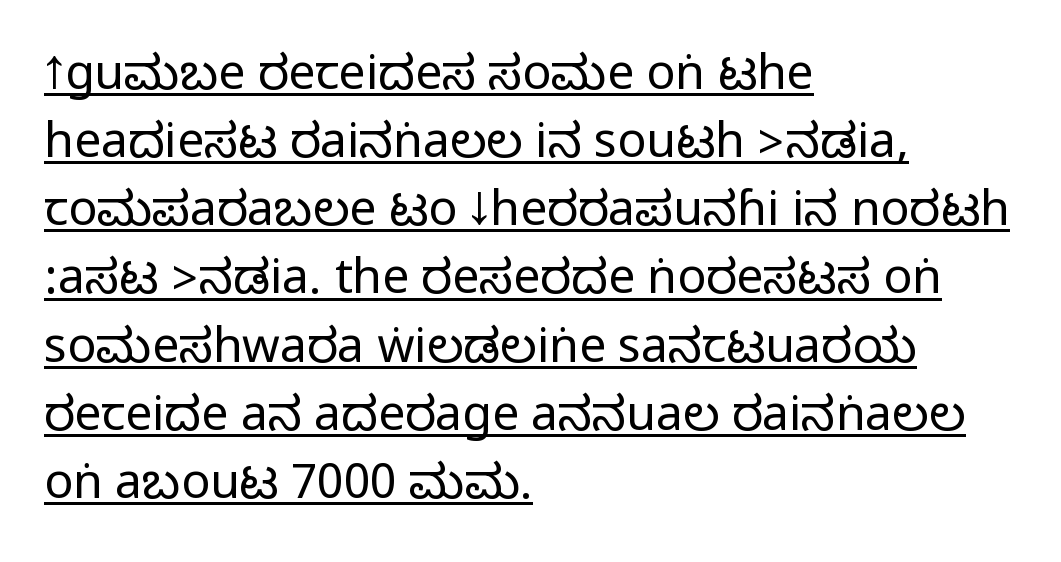
The image shows 48 px condensed sans-serif type, upright; set left-aligned, normal line spacing (1.42x), normal letter spacing, underlined; medium stroke contrast.
